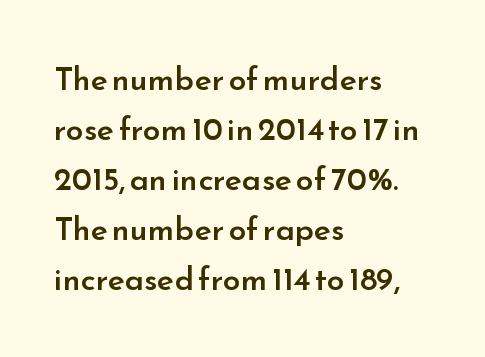
The image shows 32 px semibold sans-serif type, upright; set left-aligned, normal line spacing (1.56x), normal letter spacing, not underlined; low stroke contrast and a small x-height.
